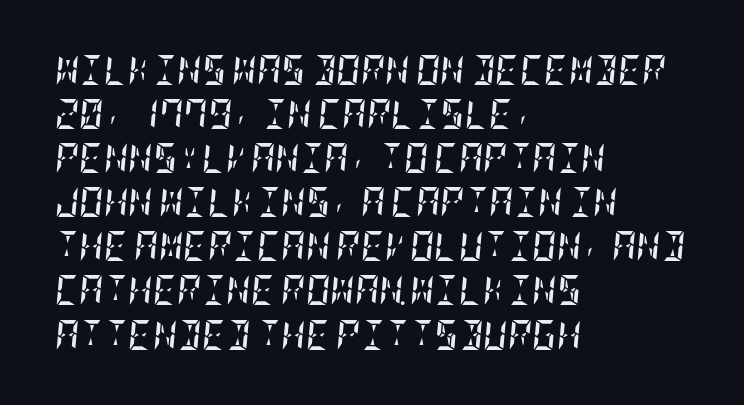
{"italic": "yes", "lean": "right", "slant_degrees": 5, "bold": "yes", "weight": "semibold", "width": "condensed", "stroke_contrast": "low", "x_height": "large", "underline": "no", "align": "left", "line_spacing": "normal", "line_spacing_ratio": 1.47, "letter_spacing": "normal", "letter_spacing_em": 0.0, "glyph_px": 30}
